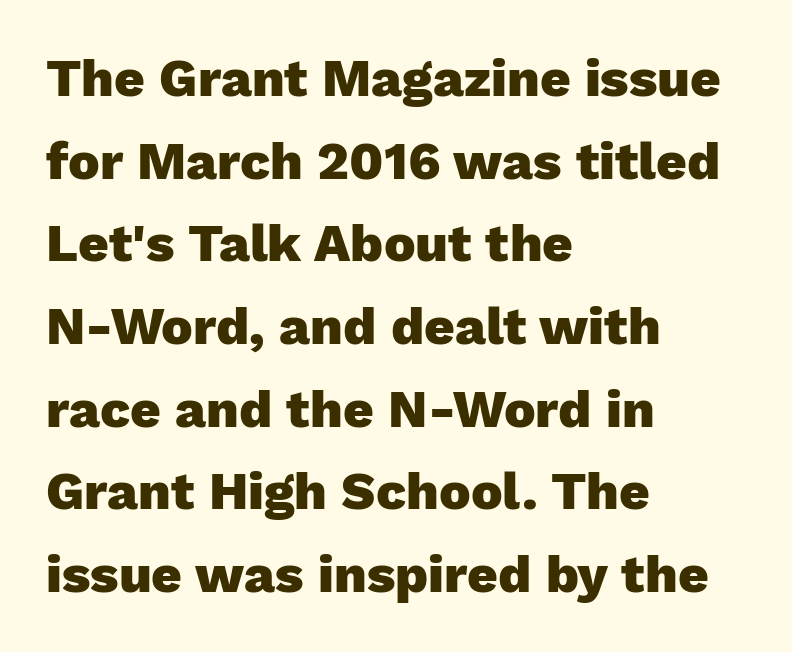
The passage shown is not underscored anywhere. Default kerning and tracking; the words read as compact shapes. Summary of weight: heavy, a full bold. The ragged edge is on the right, which tells us the setting is flush left.
